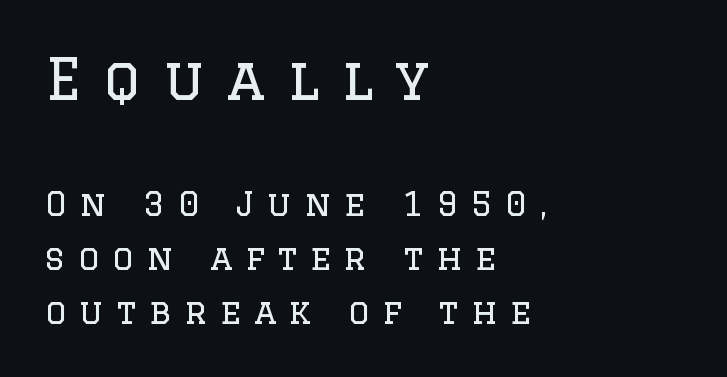
When letters stand straight like this, we call the style roman or upright. Every row of glyphs begins at an identical x-position on the left. Is there much room between lines? A standard amount, neither cramped nor airy. Does the type have serifs? Yes, each stem ends in a small foot.
